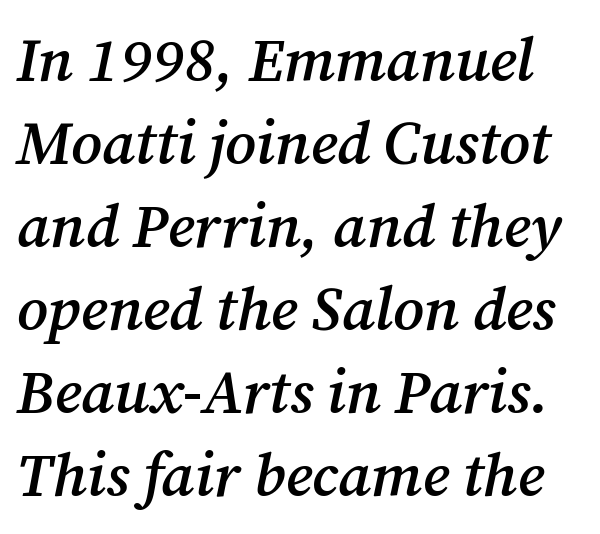
{"serif": "yes", "italic": "yes", "lean": "right", "slant_degrees": 12, "bold": "semi", "weight": "semibold", "width": "normal", "stroke_contrast": "medium", "x_height": "medium", "monospaced": "no", "underline": "no", "line_spacing": "normal", "line_spacing_ratio": 1.36, "letter_spacing": "normal", "letter_spacing_em": 0.0, "glyph_px": 61}
